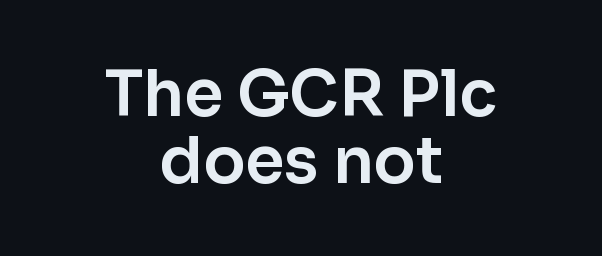
{"serif": "no", "italic": "no", "width": "normal", "stroke_contrast": "low", "x_height": "medium", "monospaced": "no", "underline": "no", "align": "center", "line_spacing": "tight", "line_spacing_ratio": 1.06, "letter_spacing": "normal", "letter_spacing_em": 0.0, "glyph_px": 63}
